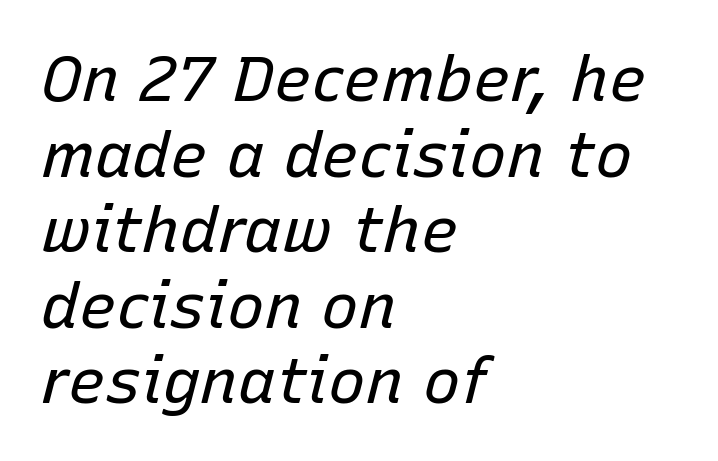
Would a proofreader flag this as italicized? Yes. Descenders hang freely into open space. Characters follow at the spacing the type designer built in. Letters have the restrained weight of plain body copy at most. Spacing verdict: proportional, widths tailored to each character. These lines are set flush left with a ragged right edge.
